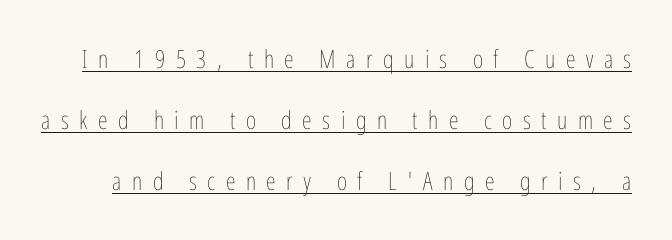
The image shows 25 px text type, upright; set loose line spacing (2.45x), unusually wide letter spacing (+0.42 em), underlined.
